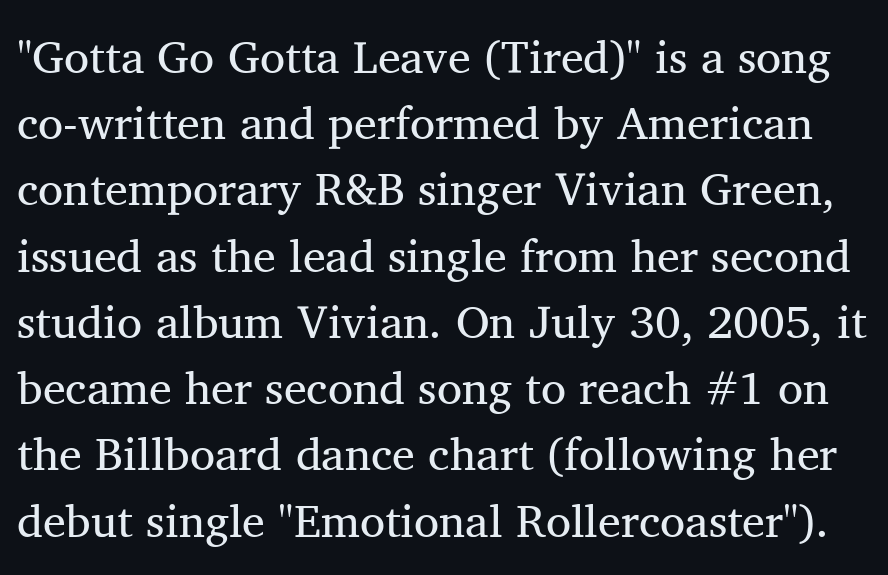
{"serif": "yes", "italic": "no", "bold": "no", "weight": "regular", "width": "normal", "stroke_contrast": "medium", "x_height": "medium", "monospaced": "no", "underline": "no", "line_spacing": "normal", "line_spacing_ratio": 1.44, "letter_spacing": "normal", "letter_spacing_em": 0.0, "glyph_px": 46}
